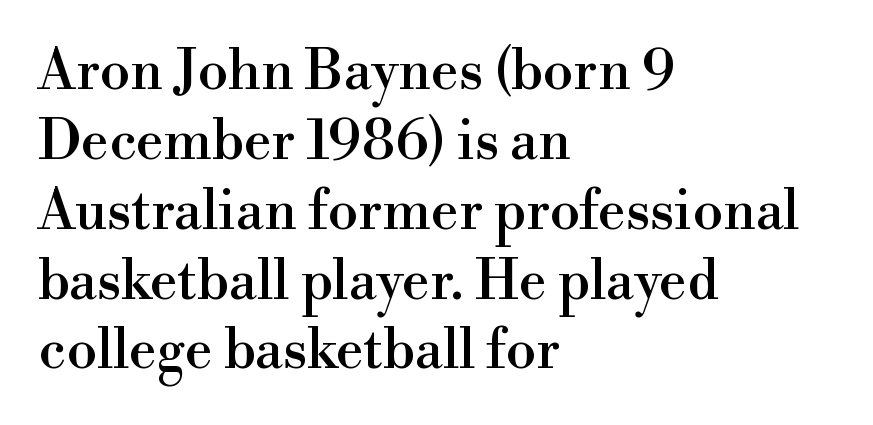
Q: Is the text italic (slanted)? A: No, it is upright.
Q: Is the typeface a serif or a sans-serif typeface? A: Serif.
Q: Is the text underlined? A: No.
Q: How is the paragraph aligned? A: Left-aligned.
Q: Is the spacing between letters normal or unusually wide? A: Normal.
Q: Is the spacing between lines tight, normal or loose? A: Normal.
Q: Width (condensed, normal, or wide)? A: Normal.
Q: Stroke contrast? A: High.
Q: x-height? A: Small.
Q: Monospaced? A: No.
